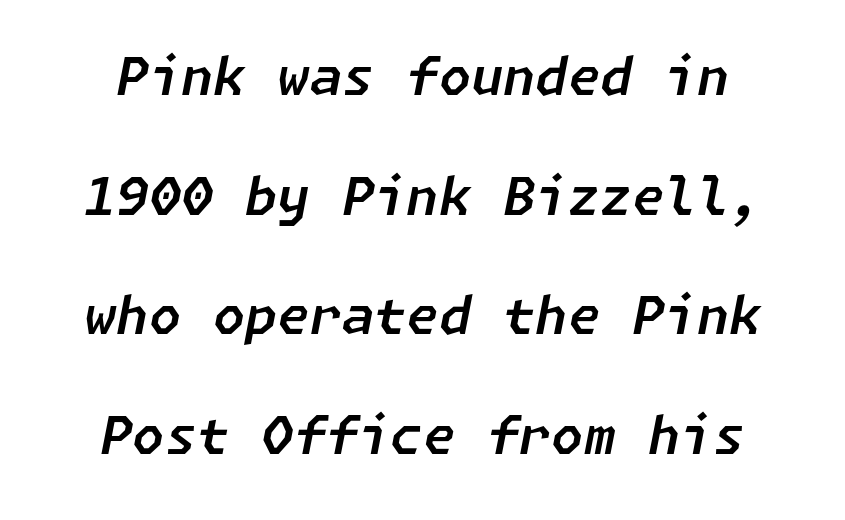
The image shows 52 px text type, italic (leaning right); set loose line spacing (2.3x), normal letter spacing, not underlined; low stroke contrast and a medium x-height.
